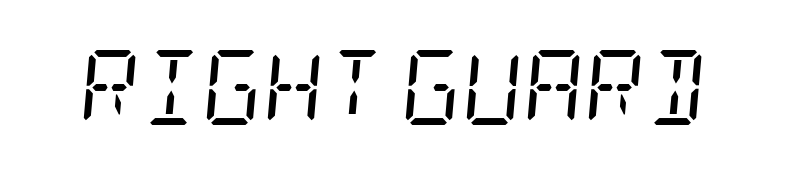
Q: Is the text bold? A: No.
Q: Is the text italic (slanted)? A: Yes, it leans right by about 5 degrees.
Q: Is the typeface a serif or a sans-serif typeface? A: Serif.
Q: Is the text underlined? A: No.
Q: Is the spacing between letters normal or unusually wide? A: Normal.
Q: Width (condensed, normal, or wide)? A: Condensed.
Q: Stroke contrast? A: Low.
Q: x-height? A: Large.
